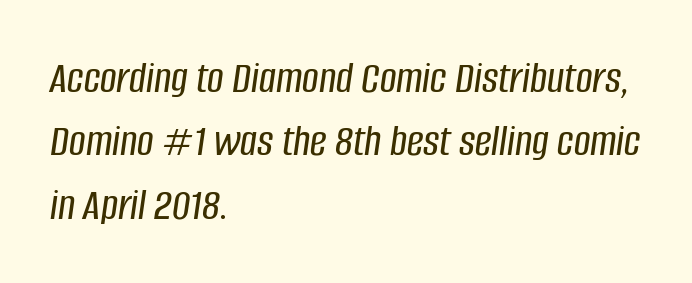
Layout note: lines flush left. The space between consecutive lines is moderate. Would a proofreader flag this as italicized? Yes. Honestly, there is no underline to notice here at all. Here the glyphs are tracked normally, forming tight word shapes.
